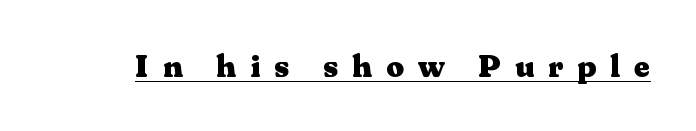
Q: Is the text bold? A: Yes.
Q: Is the text italic (slanted)? A: No, it is upright.
Q: Is the typeface a serif or a sans-serif typeface? A: Serif.
Q: Is the text underlined? A: Yes.
Q: Is the spacing between letters normal or unusually wide? A: Unusually wide.
Q: Width (condensed, normal, or wide)? A: Wide.
Q: Stroke contrast? A: Medium.
Q: x-height? A: Medium.
Q: Monospaced? A: No.
